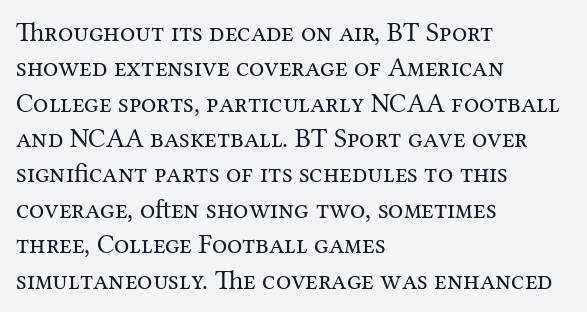
Line beginnings align vertically; line endings do not. The typography opts for an upright posture over an oblique one. Baseline-to-baseline distance is the conventional proportion of letter height. The characters are drawn with everyday or finer stroke widths. Here the glyphs are tracked normally, forming tight word shapes.
